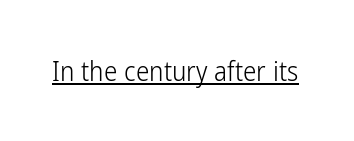
{"italic": "no", "bold": "no", "underline": "yes", "letter_spacing": "normal", "letter_spacing_em": 0.0, "glyph_px": 27}
